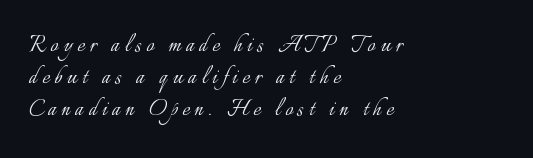
{"bold": "no", "underline": "no", "align": "left", "line_spacing_ratio": 1.19, "glyph_px": 27}
